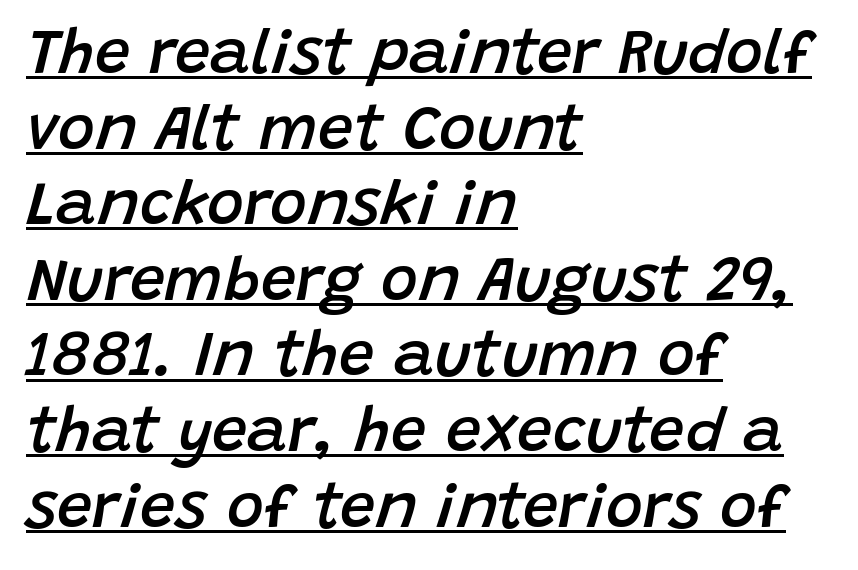
Check the space under the baseline: a stroke is drawn there. Is the block centered? No — it sits flush against the left margin. The rendering uses natural spacing where letterforms have individual widths. I'd describe the lettering as semibold — firm but not a full bold.
